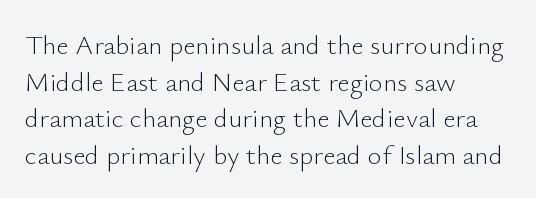
{"italic": "no", "bold": "no", "underline": "no", "align": "left", "line_spacing": "normal", "line_spacing_ratio": 1.36, "letter_spacing": "normal", "letter_spacing_em": 0.0, "glyph_px": 27}
